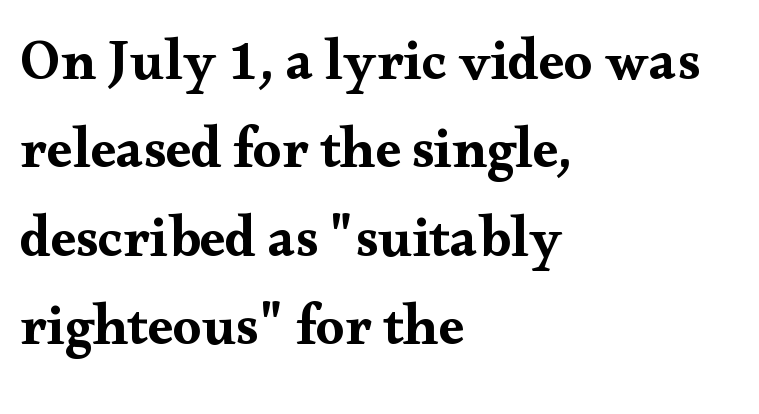
Q: Is the text italic (slanted)? A: No, it is upright.
Q: Is the typeface a serif or a sans-serif typeface? A: Serif.
Q: Is the text underlined? A: No.
Q: How is the paragraph aligned? A: Left-aligned.
Q: Is the spacing between letters normal or unusually wide? A: Normal.
Q: Is the spacing between lines tight, normal or loose? A: Normal.
Q: Width (condensed, normal, or wide)? A: Wide.
Q: Stroke contrast? A: Medium.
Q: x-height? A: Small.
Q: Monospaced? A: No.
